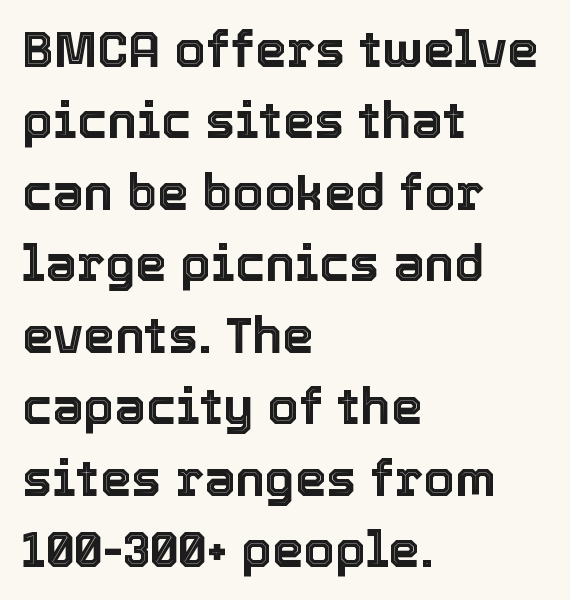
Q: Is the text italic (slanted)? A: No, it is upright.
Q: Is the text underlined? A: No.
Q: How is the paragraph aligned? A: Left-aligned.
Q: Is the spacing between letters normal or unusually wide? A: Normal.
Q: Is the spacing between lines tight, normal or loose? A: Normal.
Q: Width (condensed, normal, or wide)? A: Normal.
Q: x-height? A: Medium.
Q: Monospaced? A: No.
